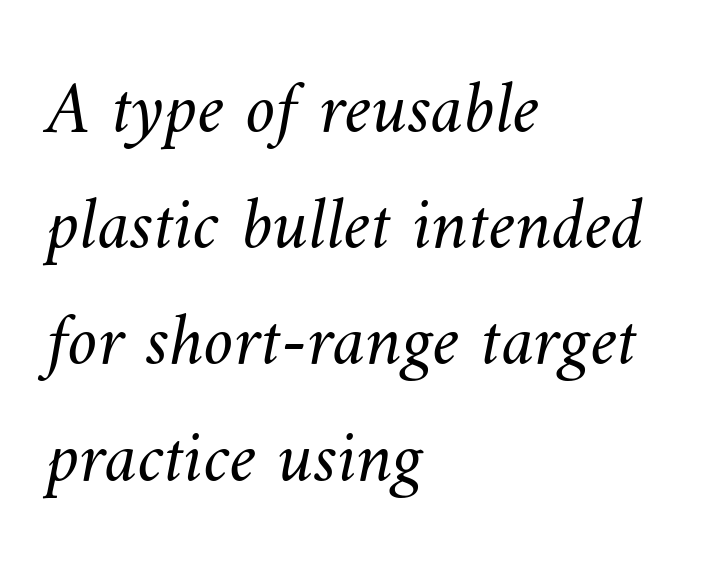
Q: Is the text bold? A: No.
Q: Is the text underlined? A: No.
Q: How is the paragraph aligned? A: Left-aligned.
Q: Is the spacing between letters normal or unusually wide? A: Normal.
Q: Is the spacing between lines tight, normal or loose? A: Normal.
Q: Width (condensed, normal, or wide)? A: Normal.
Q: Stroke contrast? A: Medium.
Q: x-height? A: Small.
Q: Monospaced? A: No.
